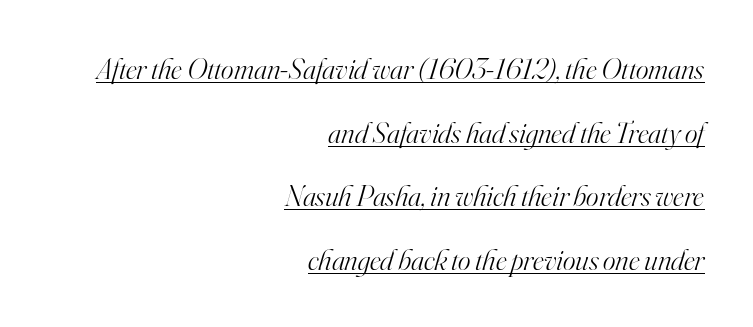
The letters sit at their default tracking, neither squeezed nor spread. The rendering uses a large line-height, opening up the rows. Weight class: somewhere from thin through regular. Compared with a flush-left layout, this one pins lines to the opposite, right side. This is oblique type, the kind used for emphasis or titles. A baseline rule has been typeset under these characters.
